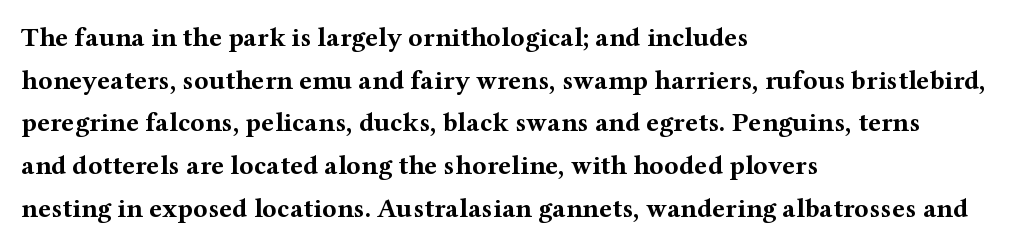
The image shows 27 px bold type, upright; set left-aligned, normal line spacing (1.58x), normal letter spacing, not underlined.
